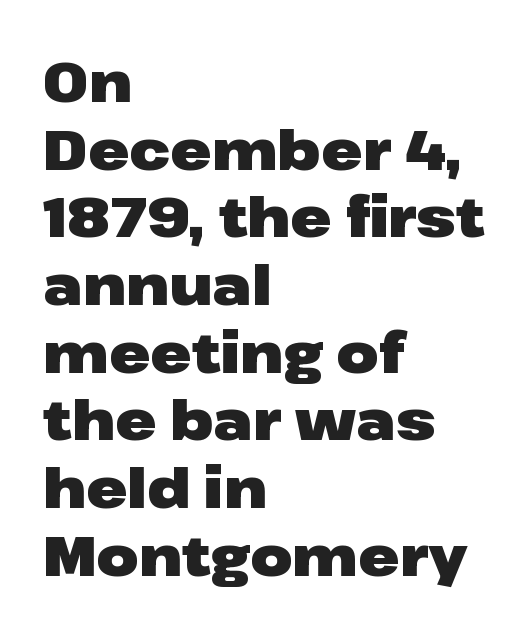
Heft: maximum for text — a bold. Do the letters lean? They stand straight. Underlining? Definitely not there. Think of a printed novel: that variable character pitch is what you see here. Alignment: flush left.
